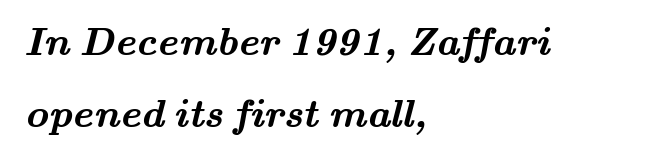
Q: Is the text bold? A: Yes.
Q: Is the typeface a serif or a sans-serif typeface? A: Serif.
Q: Is the text underlined? A: No.
Q: How is the paragraph aligned? A: Left-aligned.
Q: Is the spacing between letters normal or unusually wide? A: Normal.
Q: Width (condensed, normal, or wide)? A: Wide.
Q: Stroke contrast? A: Medium.
Q: x-height? A: Small.
Q: Monospaced? A: No.
